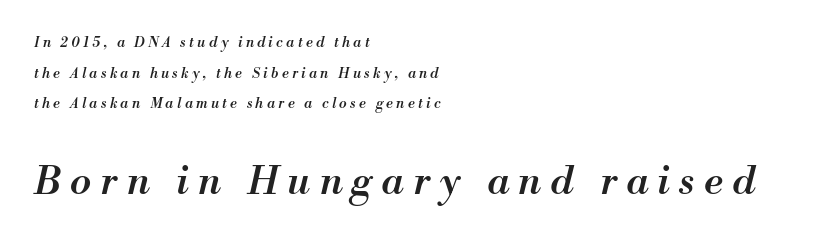
{"italic": "yes", "lean": "right", "slant_degrees": 13, "bold": "semi", "weight": "semibold", "width": "normal", "stroke_contrast": "medium", "x_height": "small", "monospaced": "no", "underline": "no", "align": "left", "line_spacing": "loose", "line_spacing_ratio": 2.19, "letter_spacing": "wide", "letter_spacing_em": 0.24, "larger_block": "second", "size_ratio": 2.79, "glyph_px": 39}
